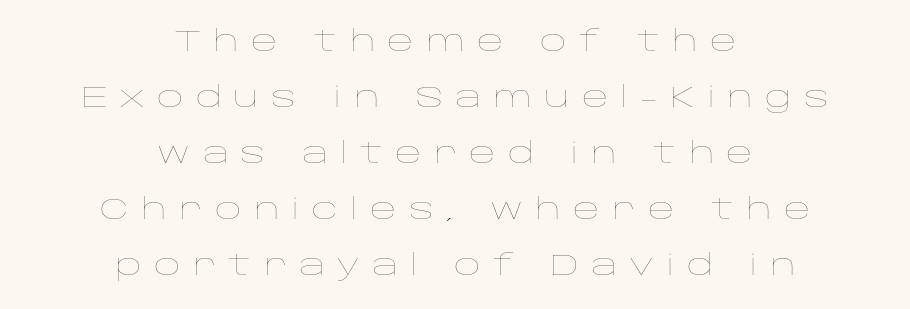
{"italic": "no", "bold": "no", "weight": "thin", "width": "wide", "stroke_contrast": "low", "x_height": "large", "monospaced": "no", "underline": "no", "align": "center", "line_spacing": "loose", "line_spacing_ratio": 1.93, "letter_spacing": "wide", "letter_spacing_em": 0.42, "glyph_px": 29}
